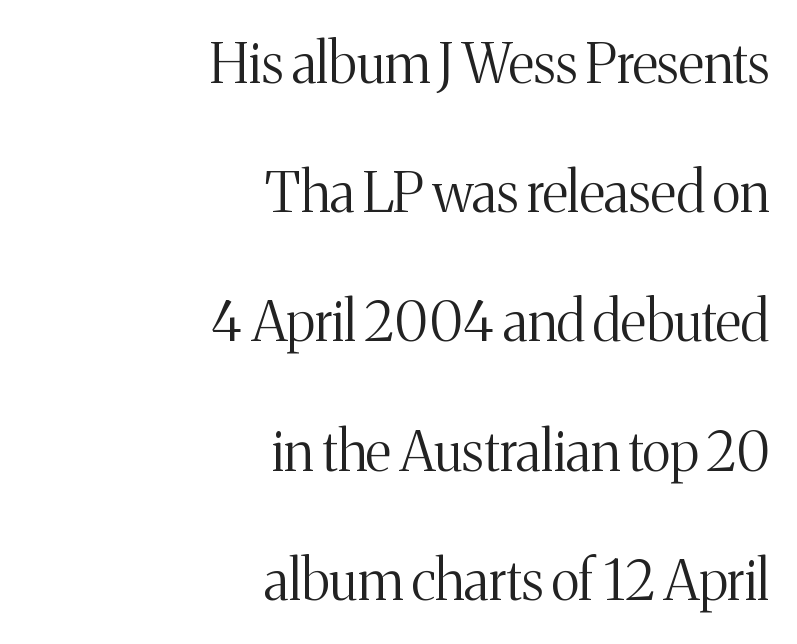
The image shows 55 px light serif type, upright; set right-aligned, loose line spacing (2.35x), normal letter spacing, not underlined; medium stroke contrast and a medium x-height.
